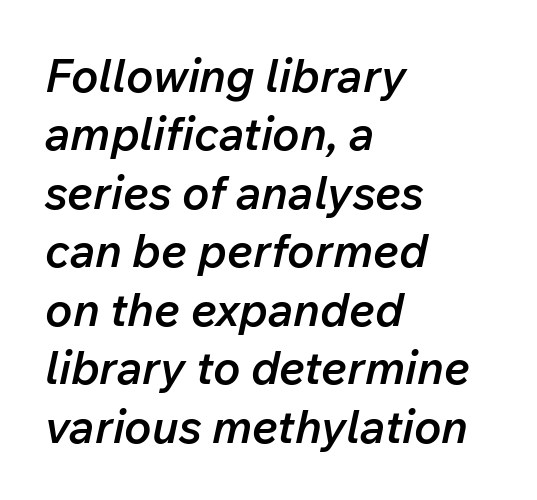
{"italic": "yes", "lean": "right", "slant_degrees": 12, "bold": "semi", "weight": "semibold", "width": "normal", "stroke_contrast": "low", "x_height": "medium", "monospaced": "no", "underline": "no", "align": "left", "line_spacing": "normal", "line_spacing_ratio": 1.27, "letter_spacing": "normal", "letter_spacing_em": 0.0, "glyph_px": 46}
